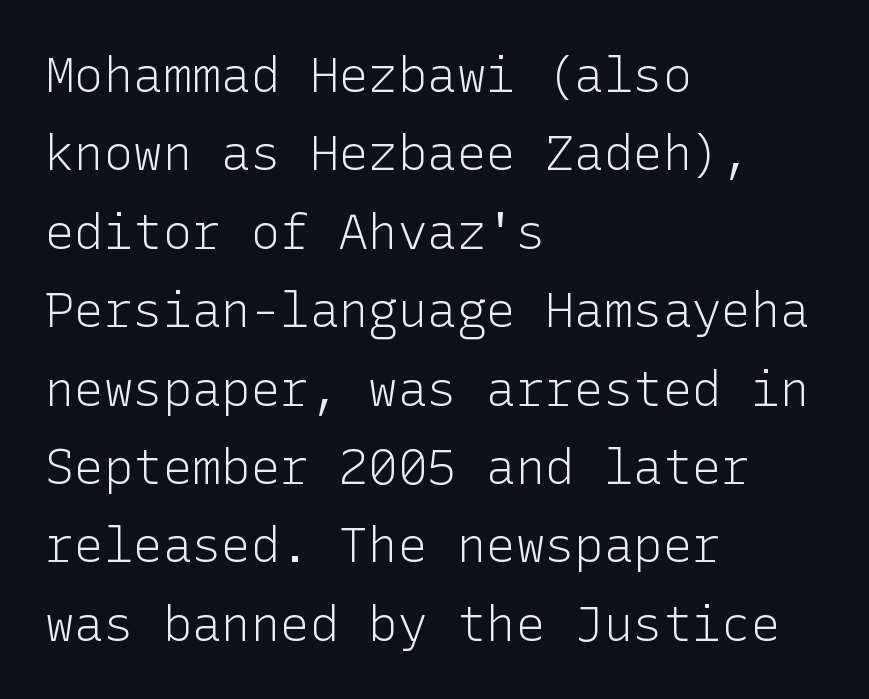
The passage is arranged the way most books set body copy — flush left. In terms of leading, this rendering sits right in the middle. What kind of face is this? One without serifs — a sans. Decoration check: the copy has no underline.
